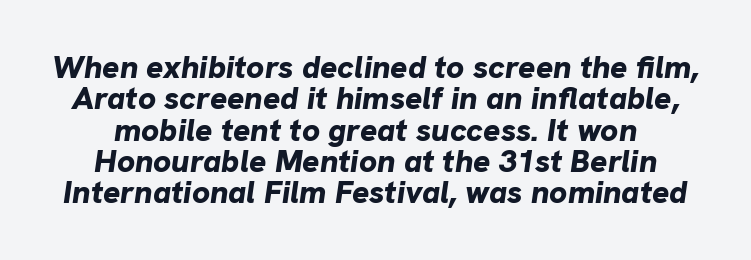
{"italic": "yes", "lean": "right", "slant_degrees": 8, "bold": "yes", "weight": "bold", "width": "normal", "stroke_contrast": "low", "x_height": "medium", "monospaced": "no", "underline": "no", "line_spacing": "tight", "line_spacing_ratio": 0.98, "letter_spacing": "normal", "letter_spacing_em": 0.0, "glyph_px": 32}
